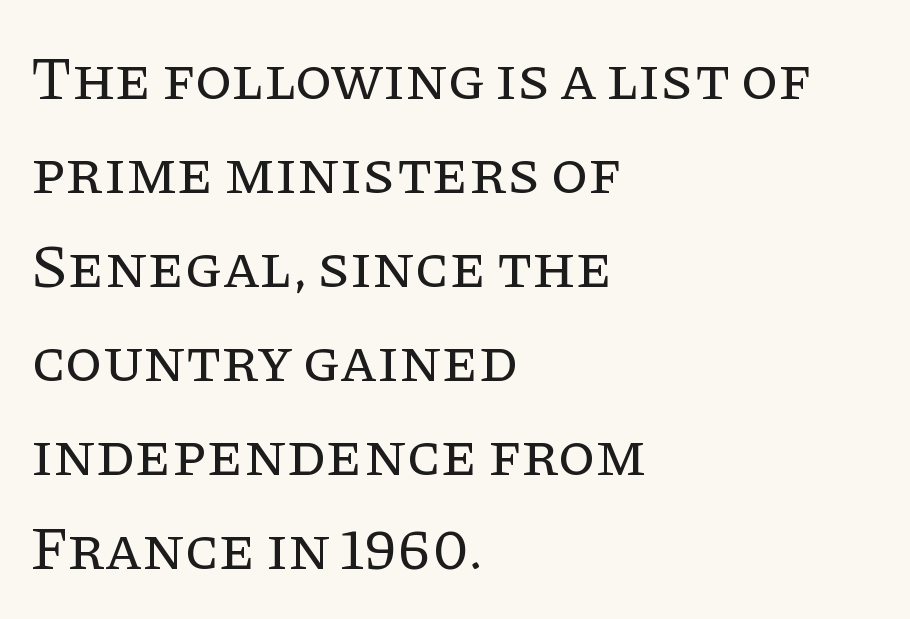
Q: Is the text bold? A: No.
Q: Is the text italic (slanted)? A: No, it is upright.
Q: Is the typeface a serif or a sans-serif typeface? A: Serif.
Q: Is the text underlined? A: No.
Q: How is the paragraph aligned? A: Left-aligned.
Q: Is the spacing between letters normal or unusually wide? A: Normal.
Q: Is the spacing between lines tight, normal or loose? A: Normal.
Q: Width (condensed, normal, or wide)? A: Normal.
Q: Stroke contrast? A: Low.
Q: x-height? A: Large.
Q: Monospaced? A: No.
